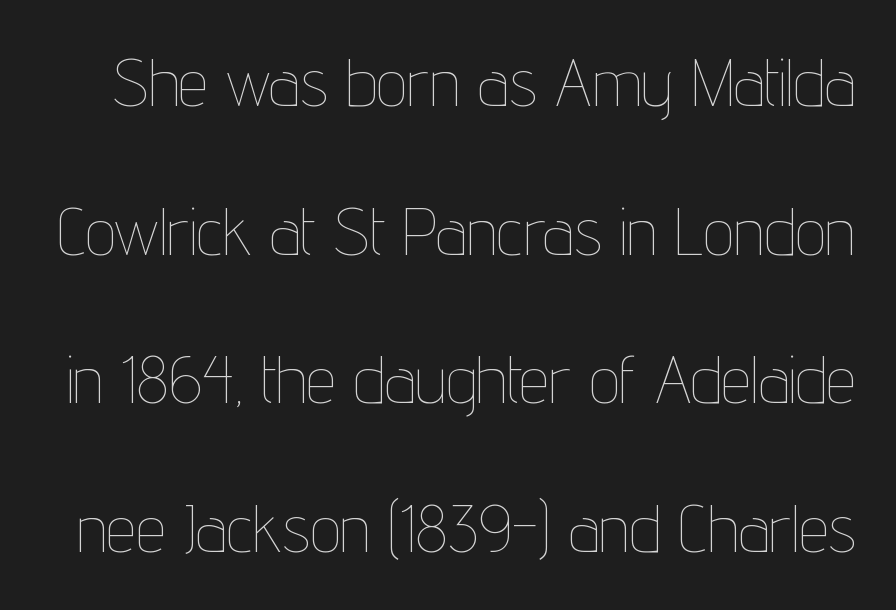
{"italic": "no", "bold": "no", "weight": "thin", "width": "condensed", "stroke_contrast": "low", "x_height": "medium", "monospaced": "no", "underline": "no", "line_spacing": "loose", "line_spacing_ratio": 2.22, "letter_spacing": "normal", "letter_spacing_em": 0.0, "glyph_px": 67}
